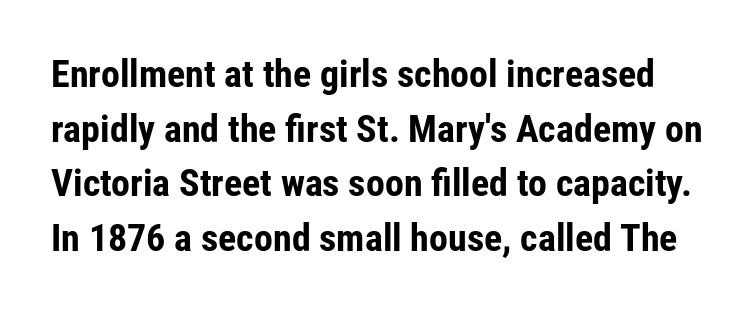
{"serif": "no", "italic": "no", "bold": "yes", "weight": "bold", "width": "condensed", "stroke_contrast": "low", "x_height": "medium", "monospaced": "no", "underline": "no", "line_spacing": "normal", "line_spacing_ratio": 1.44, "letter_spacing": "normal", "letter_spacing_em": 0.0, "glyph_px": 38}
